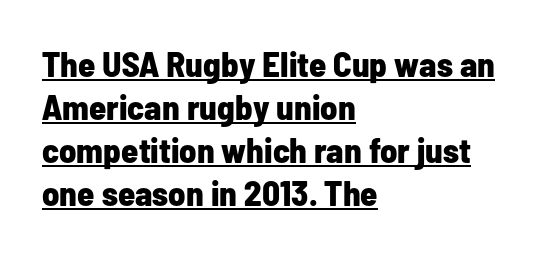
Is this a fixed-width face? No — the glyphs have proportional, varying widths. Each glyph is drawn with heavy, bold strokes. These lines keep a tight, regular rhythm from letter to letter. Compared with a centered layout, this one pins lines to the left instead. Ordinary non-slanted type is in use.
